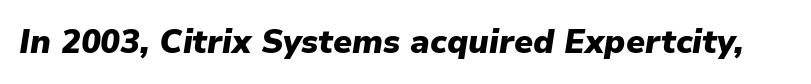
The image shows 33 px heavy type, italic (leaning right); set normal letter spacing, not underlined; low stroke contrast and a medium x-height.
